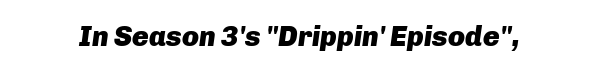
{"italic": "yes", "lean": "right", "slant_degrees": 8, "bold": "yes", "weight": "heavy", "width": "normal", "stroke_contrast": "low", "x_height": "medium", "monospaced": "no", "underline": "no", "letter_spacing": "normal", "letter_spacing_em": 0.0, "glyph_px": 28}
